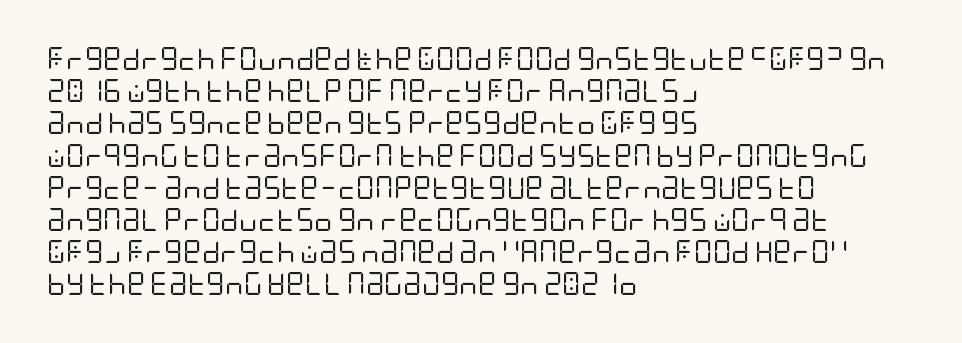
{"italic": "no", "bold": "no", "underline": "no", "align": "left", "line_spacing": "normal", "line_spacing_ratio": 1.4, "letter_spacing": "normal", "letter_spacing_em": 0.0, "glyph_px": 23}
